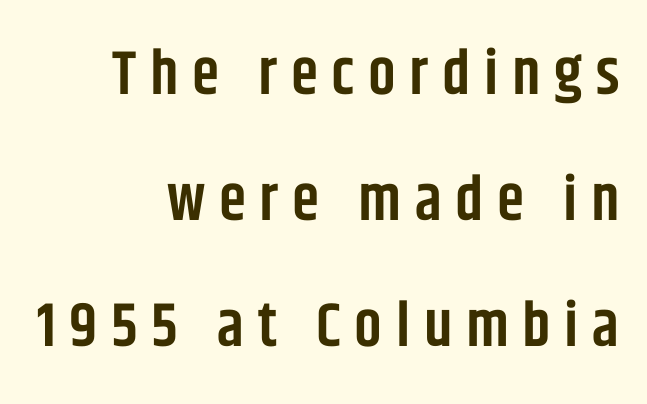
The image shows 62 px semibold, condensed sans-serif type, upright; set right-aligned, loose line spacing (2.03x), unusually wide letter spacing (+0.22 em), not underlined; low stroke contrast and a large x-height.
